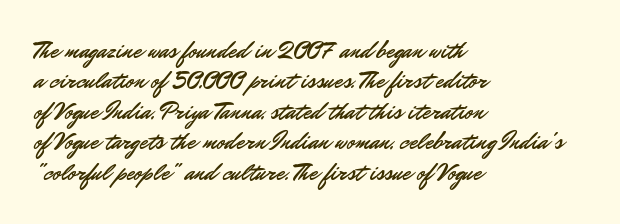
Unmarked baselines from the first word to the last. Short and long lines alike share a common starting point at left. The horizontal fit of the characters is conventional and even. Leading matches the norm, producing a regular column.
